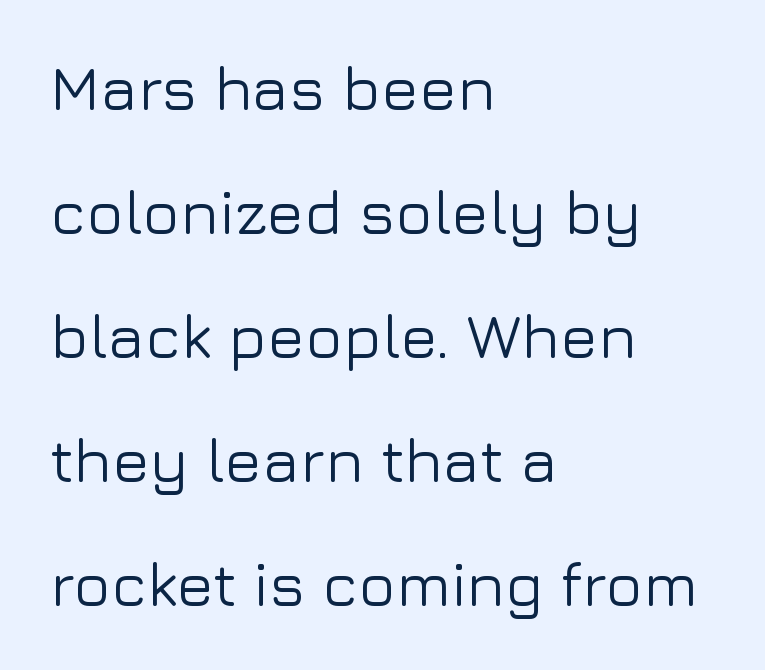
Q: Is the text italic (slanted)? A: No, it is upright.
Q: Is the typeface a serif or a sans-serif typeface? A: Sans-serif.
Q: Is the text underlined? A: No.
Q: How is the paragraph aligned? A: Left-aligned.
Q: Is the spacing between letters normal or unusually wide? A: Normal.
Q: Is the spacing between lines tight, normal or loose? A: Loose.
Q: Width (condensed, normal, or wide)? A: Normal.
Q: Stroke contrast? A: Low.
Q: x-height? A: Medium.
Q: Monospaced? A: No.
